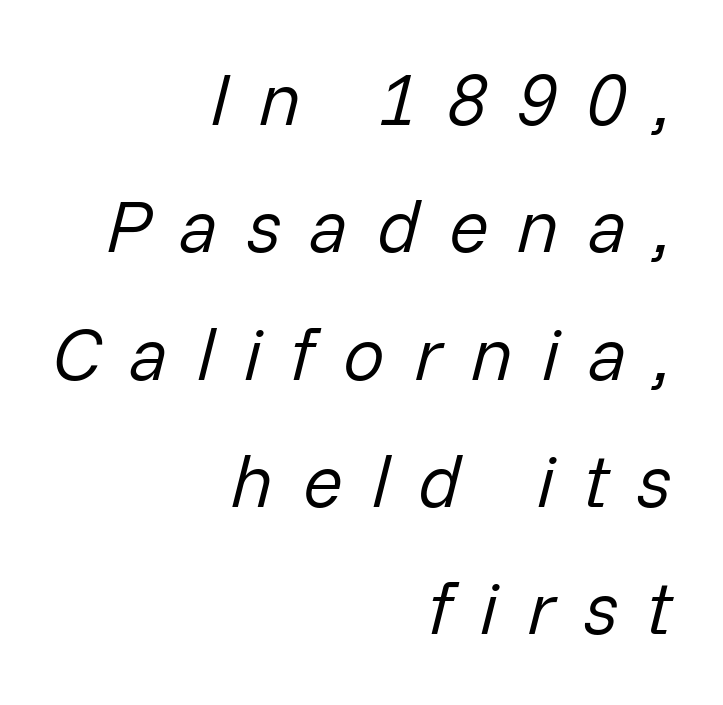
The passage shown is typed in a proportional face where columns would drift. Rule under the text: the space is simply empty. Notice how the stems are inclined rather than vertical — that's the hallmark of italics. Stroke thickness stays within the range of a standard reading face or lighter.
